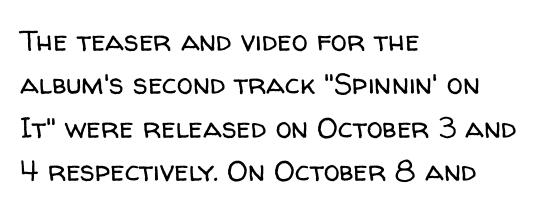
Descender tails drop into unmarked territory. This sample uses an upright cut, with every glyph sitting square on the baseline. These lines keep a tight, regular rhythm from letter to letter. Left-aligned paragraph, ragged on the right. These glyphs show unthickened strokes, regular width or finer. Check where the strokes stop: nothing finishes them off — pure sans.
